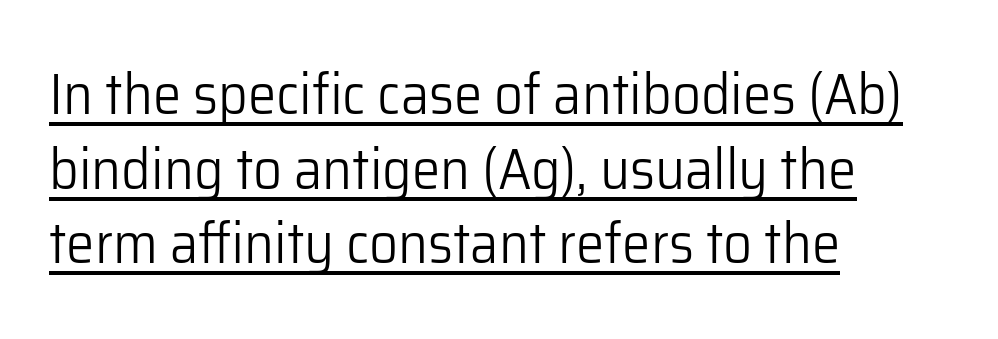
Q: Is the text bold? A: No.
Q: Is the text italic (slanted)? A: No, it is upright.
Q: Is the typeface a serif or a sans-serif typeface? A: Sans-serif.
Q: Is the text underlined? A: Yes.
Q: How is the paragraph aligned? A: Left-aligned.
Q: Is the spacing between letters normal or unusually wide? A: Normal.
Q: Is the spacing between lines tight, normal or loose? A: Normal.
Q: Width (condensed, normal, or wide)? A: Normal.
Q: Stroke contrast? A: Low.
Q: x-height? A: Medium.
Q: Monospaced? A: No.
